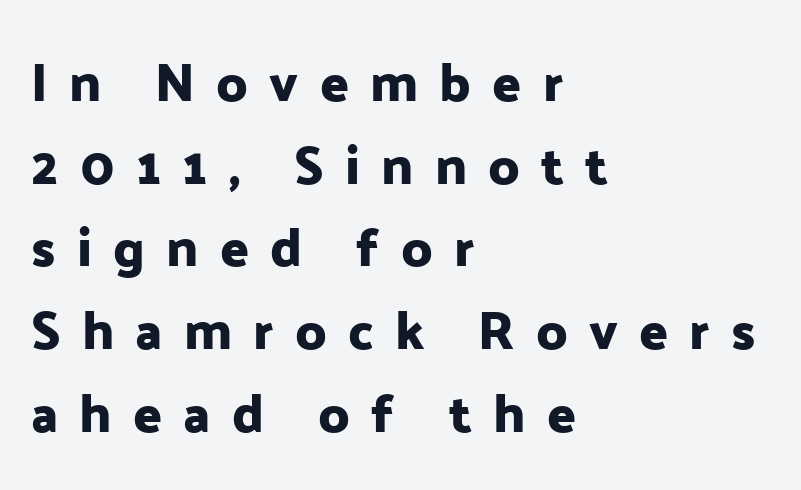
The image shows 53 px sans-serif type, upright; set left-aligned, normal line spacing (1.56x), unusually wide letter spacing (+0.4 em), not underlined; low stroke contrast and a medium x-height.
